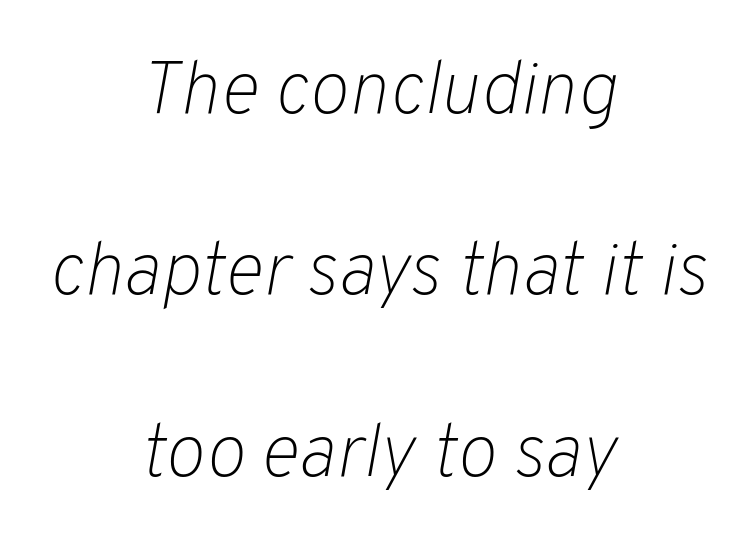
The image shows 75 px light type, italic (leaning right); set centered, loose line spacing (2.42x), normal letter spacing, not underlined; low stroke contrast and a medium x-height.
